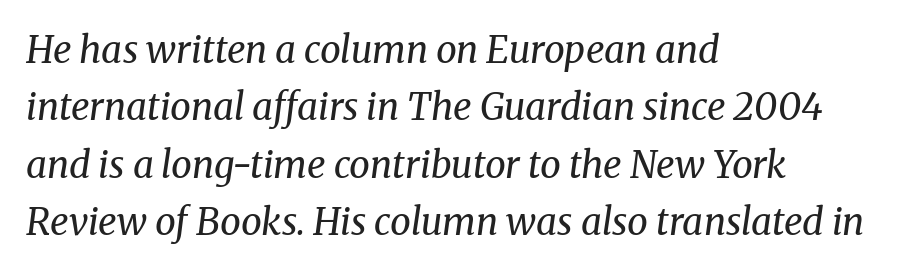
This sample is left-justified, so line endings fall wherever the words run out. Slanted lettering throughout. On a weight scale, this lands at 450 or below. The baseline area is clear. Inter-character spacing is left at the font's built-in metrics.
